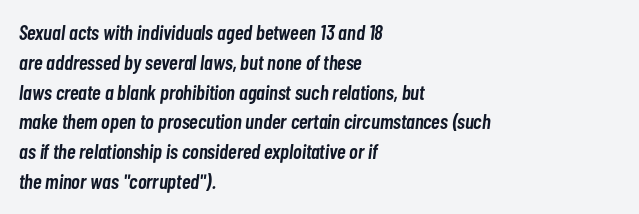
The image shows 21 px text type, italic (leaning right); set left-aligned, normal line spacing (1.42x), normal letter spacing, not underlined.
